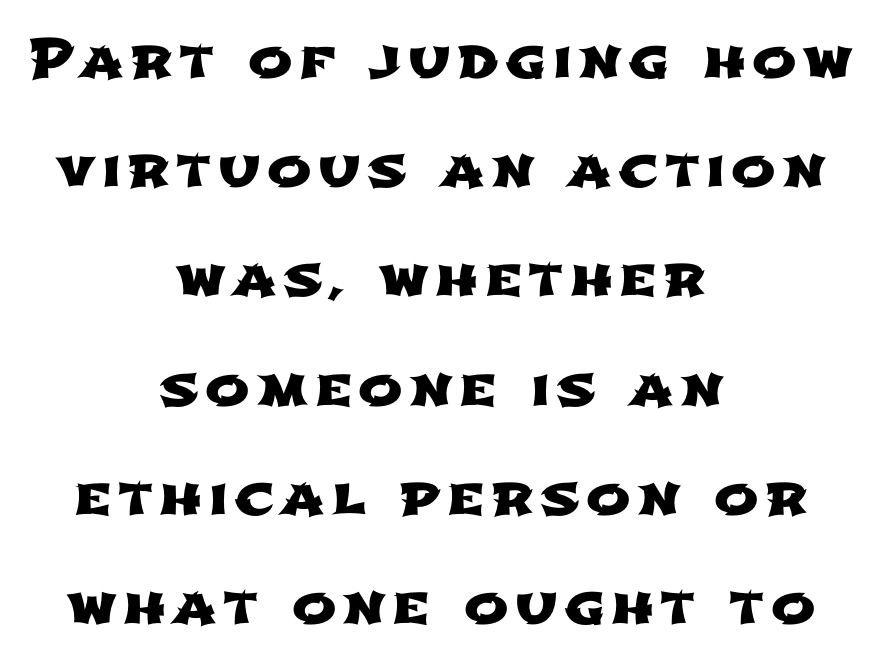
Descender tails drop into unmarked territory. A typesetter would call this leading open, well beyond the default. Reading down the block, each line starts at a different indent, mirrored at its end. Look at the bottom of the vertical strokes: they stop flat, with no serifs.
